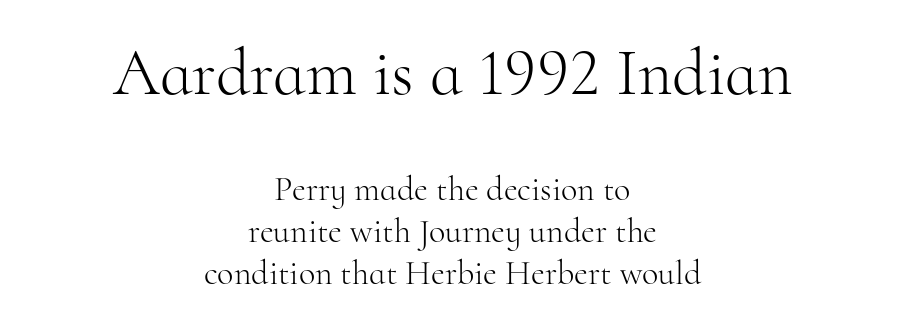
Q: Is the text bold? A: No.
Q: Is the text italic (slanted)? A: No, it is upright.
Q: Is the typeface a serif or a sans-serif typeface? A: Serif.
Q: Is the text underlined? A: No.
Q: How is the paragraph aligned? A: Centered.
Q: Is the spacing between letters normal or unusually wide? A: Normal.
Q: Which block of text is set in a larger size, the first (top) or the second (bottom)? A: The first (top) one.
Q: Width (condensed, normal, or wide)? A: Normal.
Q: Stroke contrast? A: High.
Q: x-height? A: Small.
Q: Monospaced? A: No.
